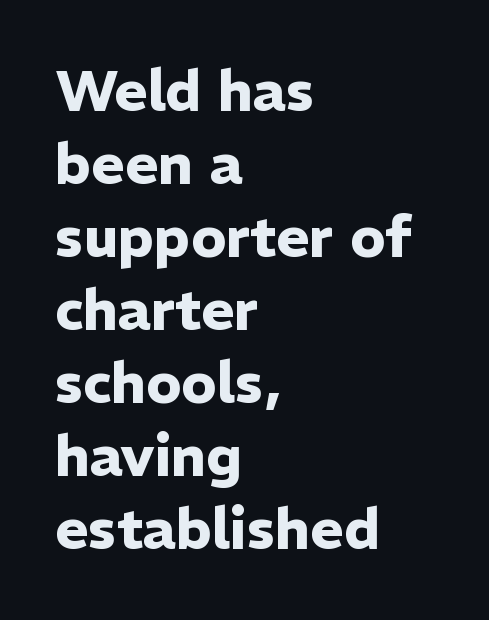
The image shows 57 px heavy sans-serif type, upright; set left-aligned, normal line spacing (1.28x), normal letter spacing, not underlined; low stroke contrast and a medium x-height.
